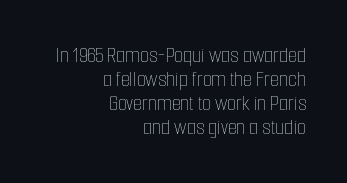
Q: Is the text bold? A: No.
Q: Is the text italic (slanted)? A: No, it is upright.
Q: Is the text underlined? A: No.
Q: How is the paragraph aligned? A: Right-aligned.
Q: Is the spacing between letters normal or unusually wide? A: Normal.
Q: Is the spacing between lines tight, normal or loose? A: Tight.
